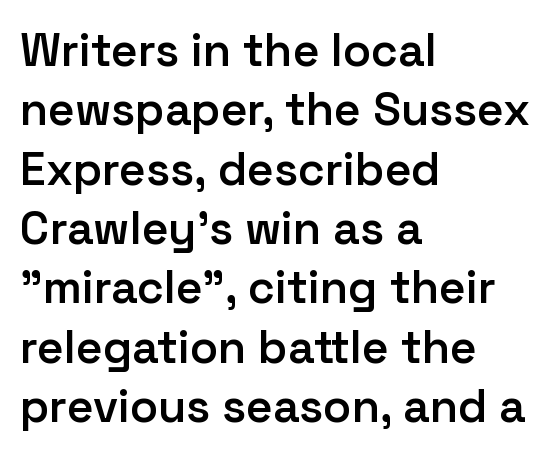
Upright lettering throughout. Glyph-to-glyph distance matches everyday printed text. What kind of face is this? One without serifs — a sans. If you measured baseline to baseline, you'd find a middling distance. Descender tails drop into unmarked territory. These lines are set flush left with a ragged right edge.
